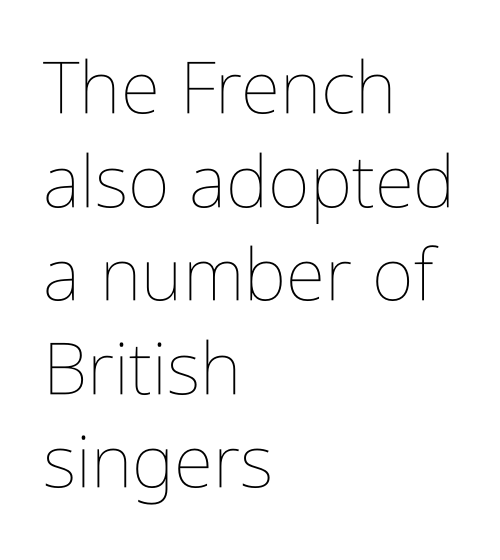
Q: Is the text bold? A: No.
Q: Is the text italic (slanted)? A: No, it is upright.
Q: Is the text underlined? A: No.
Q: How is the paragraph aligned? A: Left-aligned.
Q: Is the spacing between letters normal or unusually wide? A: Normal.
Q: Is the spacing between lines tight, normal or loose? A: Normal.
Q: Width (condensed, normal, or wide)? A: Condensed.
Q: Stroke contrast? A: Low.
Q: x-height? A: Medium.
Q: Monospaced? A: No.
